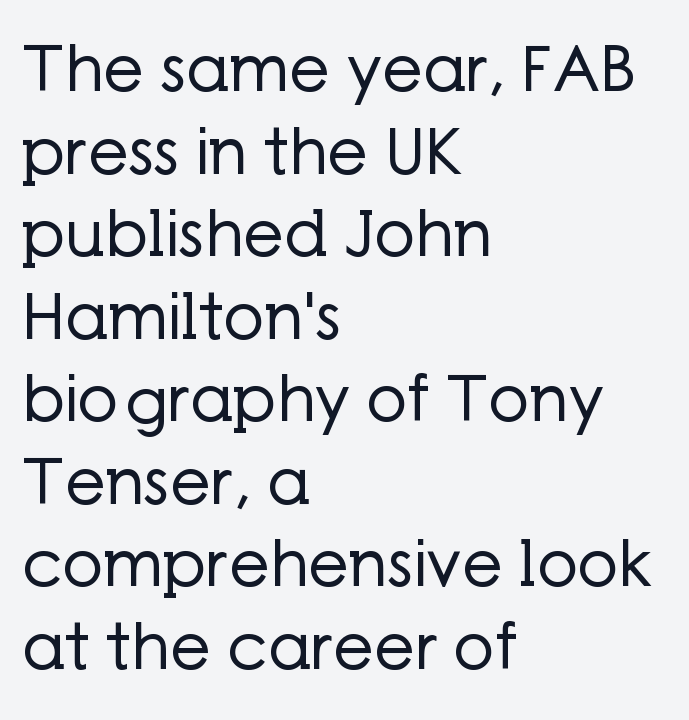
{"serif": "no", "italic": "no", "bold": "no", "weight": "regular", "width": "normal", "stroke_contrast": "low", "x_height": "medium", "monospaced": "no", "underline": "no", "align": "left", "line_spacing": "normal", "line_spacing_ratio": 1.29, "letter_spacing": "normal", "letter_spacing_em": 0.0, "glyph_px": 64}
